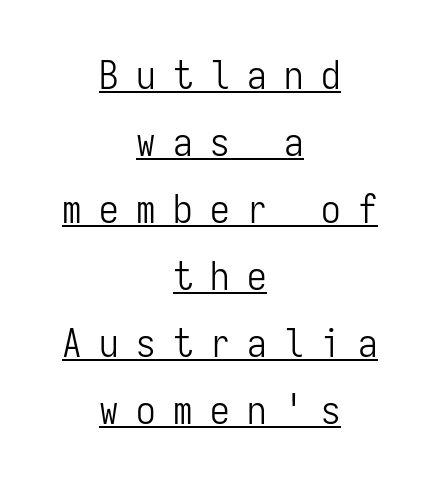
No letter is thick-stroked: the sample isn't bold. Is this a fixed-width face? Yes — each glyph sits in an identical cell. The horizontal fit of the characters is loose and conspicuously gappy. The typeface chosen for these lines omits serifs. The words here are underlined.
